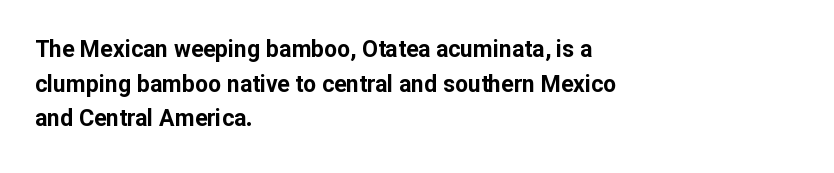
The image shows 23 px bold type, upright; set left-aligned, normal line spacing (1.51x), normal letter spacing, not underlined.
